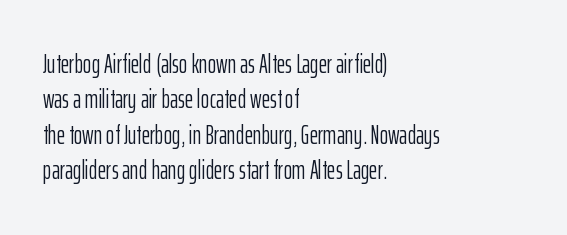
{"italic": "no", "bold": "no", "underline": "no", "align": "left", "line_spacing": "normal", "line_spacing_ratio": 1.36, "letter_spacing": "normal", "letter_spacing_em": 0.0, "glyph_px": 26}
